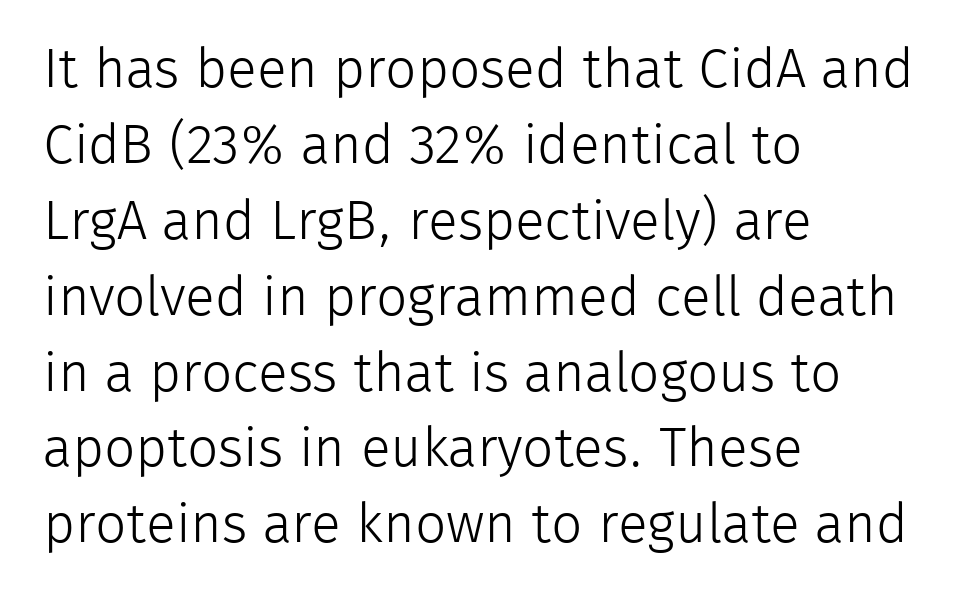
The image shows 55 px light sans-serif type, upright; set left-aligned, normal line spacing (1.38x), normal letter spacing, not underlined; low stroke contrast and a medium x-height.
